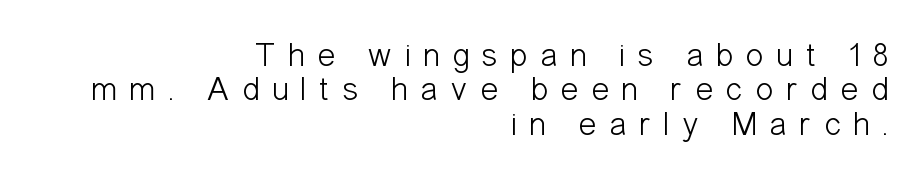
Q: Is the text bold? A: No.
Q: Is the text italic (slanted)? A: No, it is upright.
Q: Is the typeface a serif or a sans-serif typeface? A: Sans-serif.
Q: Is the text underlined? A: No.
Q: How is the paragraph aligned? A: Right-aligned.
Q: Is the spacing between letters normal or unusually wide? A: Unusually wide.
Q: Is the spacing between lines tight, normal or loose? A: Tight.
Q: Width (condensed, normal, or wide)? A: Condensed.
Q: Stroke contrast? A: Low.
Q: x-height? A: Medium.
Q: Monospaced? A: No.
